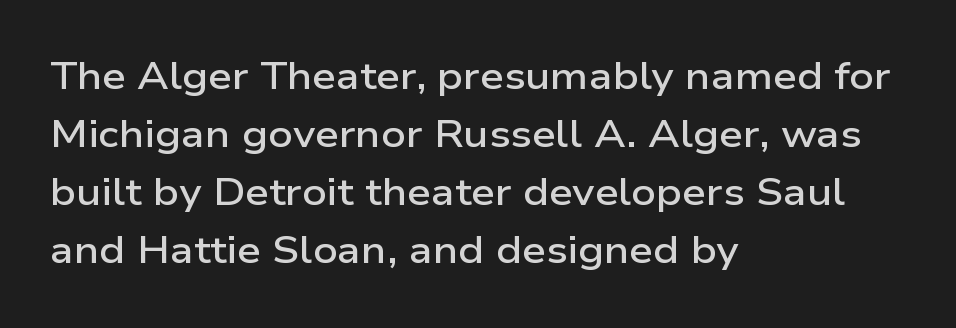
Q: Is the text bold? A: Semi-bold.
Q: Is the text italic (slanted)? A: No, it is upright.
Q: Is the typeface a serif or a sans-serif typeface? A: Sans-serif.
Q: Is the text underlined? A: No.
Q: How is the paragraph aligned? A: Left-aligned.
Q: Is the spacing between letters normal or unusually wide? A: Normal.
Q: Is the spacing between lines tight, normal or loose? A: Normal.
Q: Width (condensed, normal, or wide)? A: Wide.
Q: Stroke contrast? A: Low.
Q: x-height? A: Medium.
Q: Monospaced? A: No.
